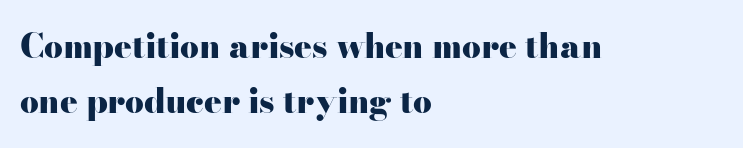
{"serif": "yes", "italic": "no", "bold": "yes", "weight": "heavy", "width": "wide", "stroke_contrast": "high", "x_height": "small", "monospaced": "no", "underline": "no", "align": "left", "line_spacing": "normal", "line_spacing_ratio": 1.67, "letter_spacing": "normal", "letter_spacing_em": 0.0, "glyph_px": 33}
